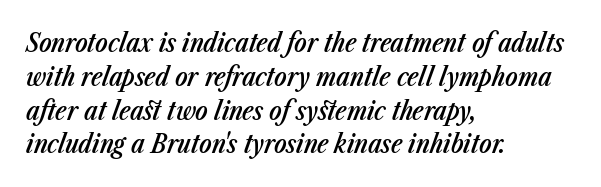
Q: Is the text bold? A: Semi-bold.
Q: Is the text italic (slanted)? A: Yes, it leans right by about 23 degrees.
Q: Is the text underlined? A: No.
Q: How is the paragraph aligned? A: Left-aligned.
Q: Is the spacing between letters normal or unusually wide? A: Normal.
Q: Is the spacing between lines tight, normal or loose? A: Normal.
